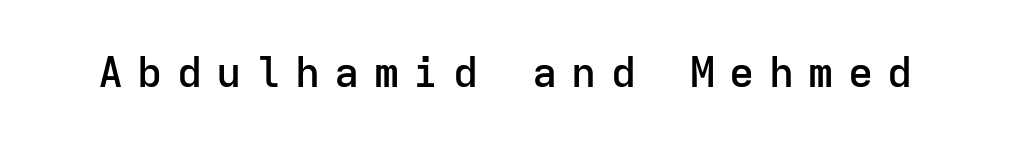
{"serif": "no", "italic": "no", "bold": "semi", "weight": "semibold", "width": "normal", "stroke_contrast": "low", "x_height": "medium", "monospaced": "yes", "underline": "no", "letter_spacing": "wide", "letter_spacing_em": 0.34, "glyph_px": 42}
